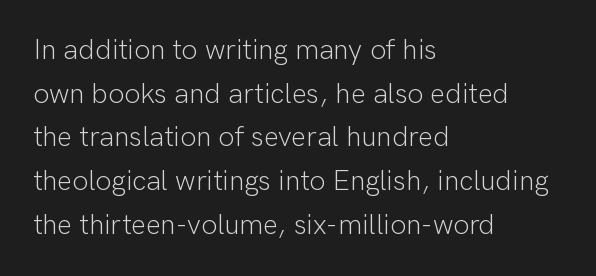
The image shows 28 px light sans-serif type, upright; set left-aligned, normal line spacing (1.56x), normal letter spacing, not underlined; low stroke contrast and a medium x-height.
